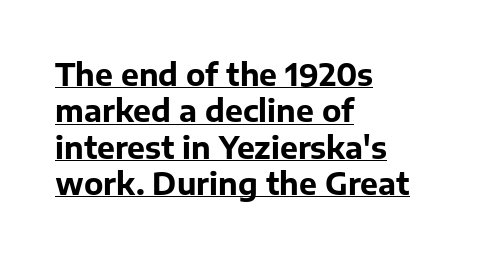
The image shows 30 px bold sans-serif type, upright; set left-aligned, line spacing 1.21x, normal letter spacing, underlined; low stroke contrast and a medium x-height.
